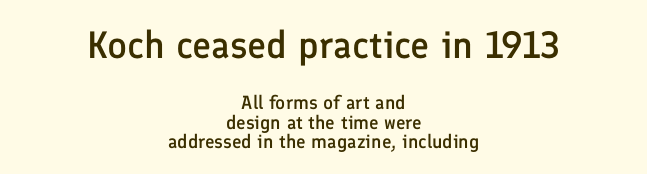
Q: Is the text bold? A: Semi-bold.
Q: Is the text italic (slanted)? A: No, it is upright.
Q: Is the typeface a serif or a sans-serif typeface? A: Sans-serif.
Q: Is the text underlined? A: No.
Q: How is the paragraph aligned? A: Centered.
Q: Is the spacing between letters normal or unusually wide? A: Normal.
Q: Is the spacing between lines tight, normal or loose? A: Tight.
Q: Which block of text is set in a larger size, the first (top) or the second (bottom)? A: The first (top) one.
Q: Width (condensed, normal, or wide)? A: Normal.
Q: Stroke contrast? A: Low.
Q: x-height? A: Medium.
Q: Monospaced? A: No.
